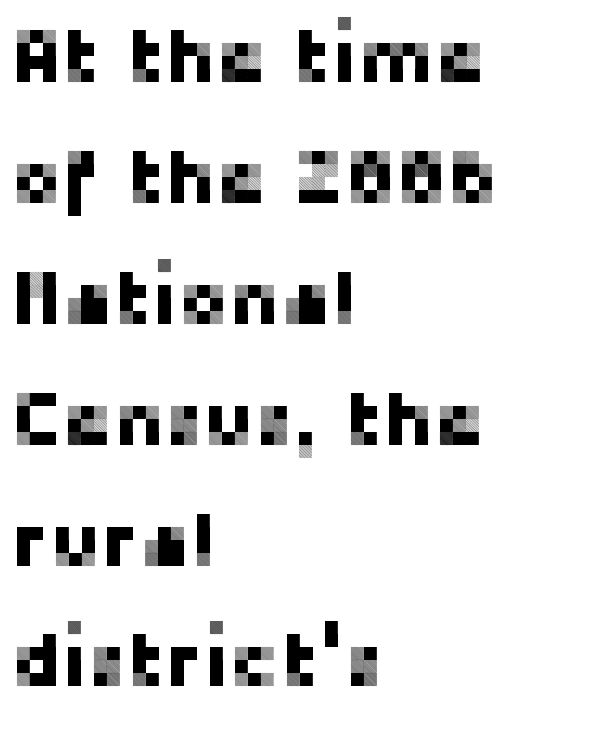
Q: Is the text italic (slanted)? A: No, it is upright.
Q: Is the typeface a serif or a sans-serif typeface? A: Sans-serif.
Q: Is the text underlined? A: No.
Q: How is the paragraph aligned? A: Left-aligned.
Q: Is the spacing between letters normal or unusually wide? A: Normal.
Q: Is the spacing between lines tight, normal or loose? A: Normal.
Q: Width (condensed, normal, or wide)? A: Normal.
Q: Stroke contrast? A: Low.
Q: x-height? A: Medium.
Q: Monospaced? A: No.
